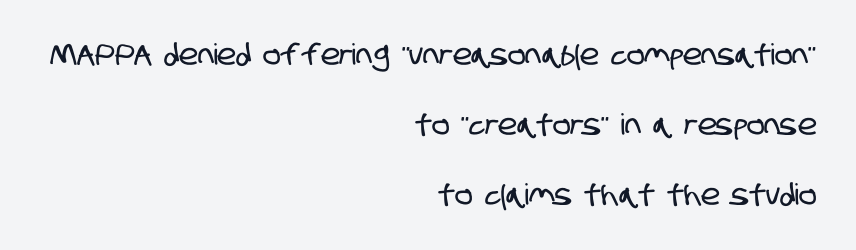
{"serif": "no", "width": "condensed", "stroke_contrast": "low", "x_height": "large", "monospaced": "no", "underline": "no", "align": "right", "line_spacing": "loose", "line_spacing_ratio": 2.41, "letter_spacing": "normal", "letter_spacing_em": 0.0, "glyph_px": 29}
